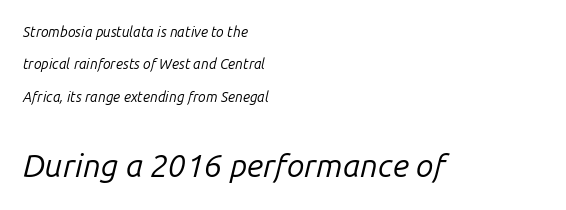
There is no visible air inserted between adjacent glyphs. Note the varied advance widths — an 'i' is clearly narrower than an 'm'. Vertically, the passage feels expansive, rows floating well apart. Lines of text with bare space underneath. Think standard paragraph weight, or any step lighter than that.
